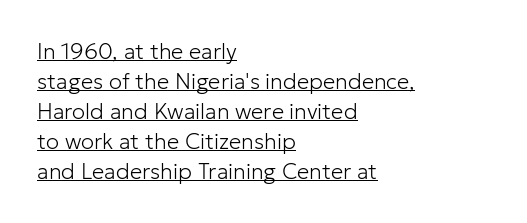
Think standard paragraph weight, or any step lighter than that. Leftover space on each line is placed entirely after the last word. The rendering keeps characters at their native spacing. Is there any slant? The stems are plumb. The space between consecutive lines is moderate. Glance below the letters and you will spot a drawn line.
